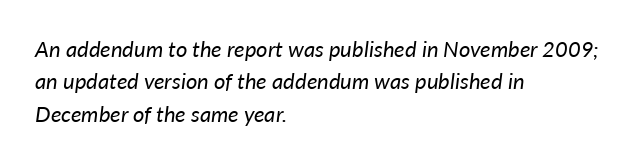
{"italic": "yes", "lean": "right", "slant_degrees": 7, "bold": "no", "underline": "no", "align": "left", "line_spacing": "normal", "line_spacing_ratio": 1.47, "letter_spacing": "normal", "letter_spacing_em": 0.0, "glyph_px": 22}
